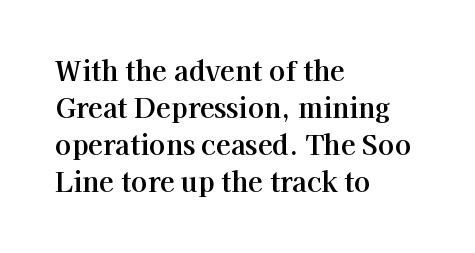
A typesetter would call this zero additional tracking. Notice how descenders clear the ascenders below comfortably — that's standard leading. Ordinary non-slanted type is in use. Letters rest on an invisible, unmarked baseline.
